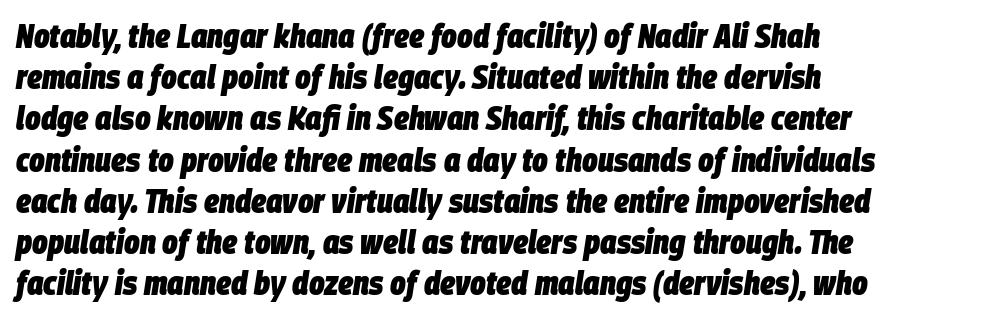
The image shows 33 px heavy, condensed type, italic (leaning right); set left-aligned, normal line spacing (1.25x), normal letter spacing, not underlined; low stroke contrast and a large x-height.
